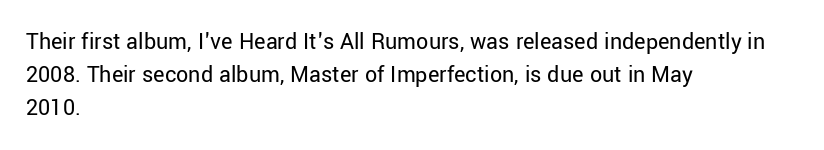
Q: Is the text bold? A: No.
Q: Is the text italic (slanted)? A: No, it is upright.
Q: Is the text underlined? A: No.
Q: How is the paragraph aligned? A: Left-aligned.
Q: Is the spacing between letters normal or unusually wide? A: Normal.
Q: Is the spacing between lines tight, normal or loose? A: Normal.
